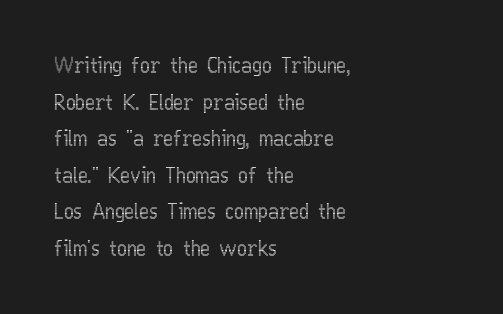
The image shows 21 px text type, upright; set left-aligned, line spacing 1.74x, normal letter spacing, not underlined.
